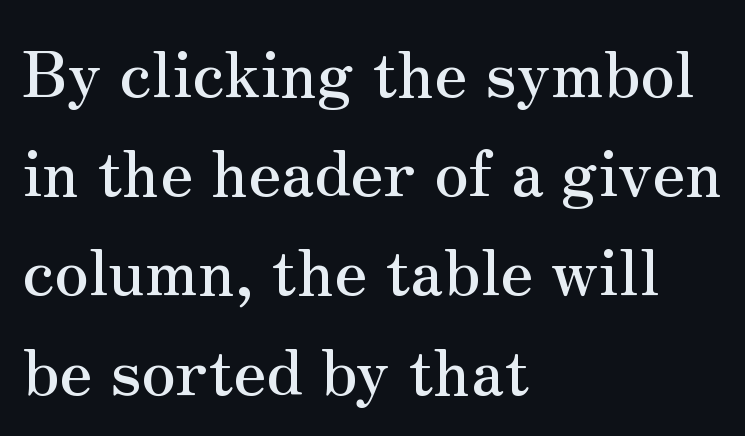
Q: Is the text italic (slanted)? A: No, it is upright.
Q: Is the typeface a serif or a sans-serif typeface? A: Serif.
Q: Is the text underlined? A: No.
Q: How is the paragraph aligned? A: Left-aligned.
Q: Is the spacing between letters normal or unusually wide? A: Normal.
Q: Is the spacing between lines tight, normal or loose? A: Normal.
Q: Width (condensed, normal, or wide)? A: Normal.
Q: Stroke contrast? A: Medium.
Q: x-height? A: Small.
Q: Monospaced? A: No.
